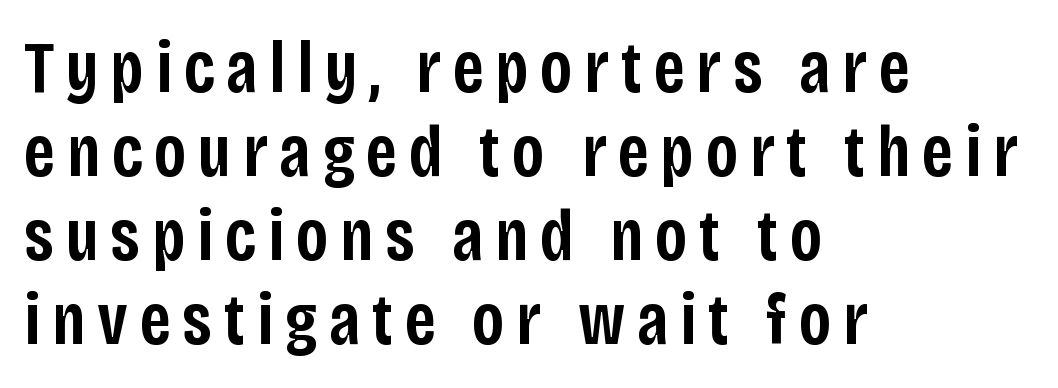
The image shows 73 px semibold, condensed sans-serif type, upright; set left-aligned, tight line spacing (1.15x), not underlined; low stroke contrast and a large x-height.
